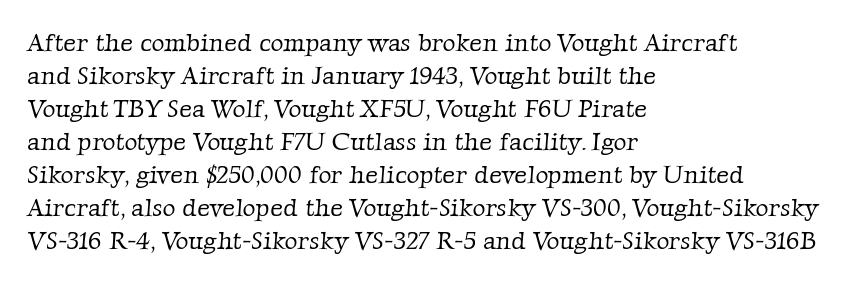
{"bold": "no", "underline": "no", "align": "left", "line_spacing": "normal", "line_spacing_ratio": 1.32, "letter_spacing": "normal", "letter_spacing_em": 0.0, "glyph_px": 25}
